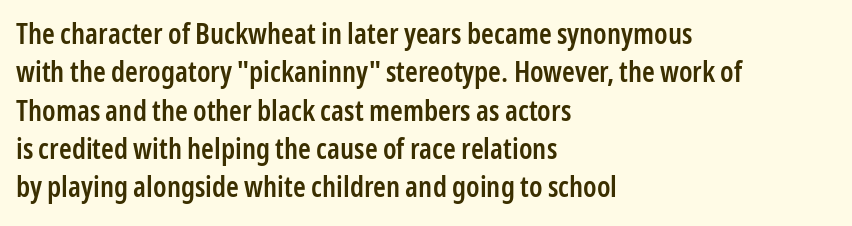
{"serif": "no", "italic": "no", "bold": "semi", "weight": "semibold", "width": "condensed", "stroke_contrast": "low", "x_height": "medium", "monospaced": "no", "underline": "no", "align": "left", "line_spacing": "normal", "line_spacing_ratio": 1.32, "letter_spacing": "normal", "letter_spacing_em": 0.0, "glyph_px": 29}
